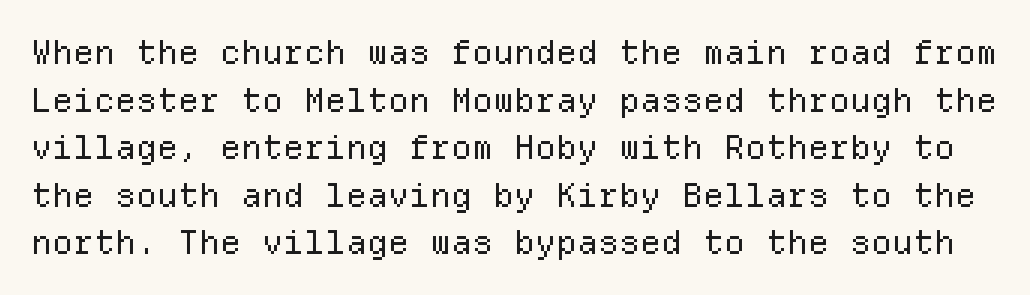
The foot of each line stays bare and open. In terms of posture, this sample is upright. The rendering shows plain stroke endings on the letterforms — a sans-serif design. The line texture is even and compact thanks to regular tracking.
